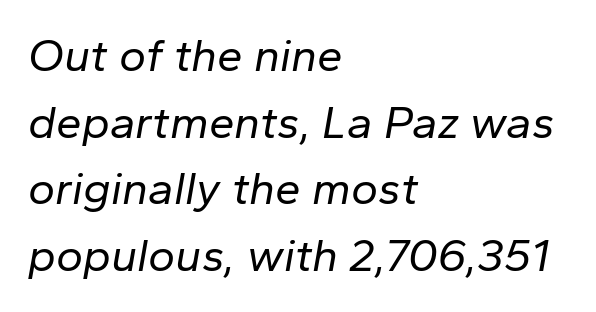
A typesetter would call this zero additional tracking. Leading matches the norm, producing a regular column. Descenders are the only things crossing below the line. Proportional: the letters do not fall into vertical columns. The rag falls on the right side of this text block. The weight would be labelled regular, book, light, or lighter still.
